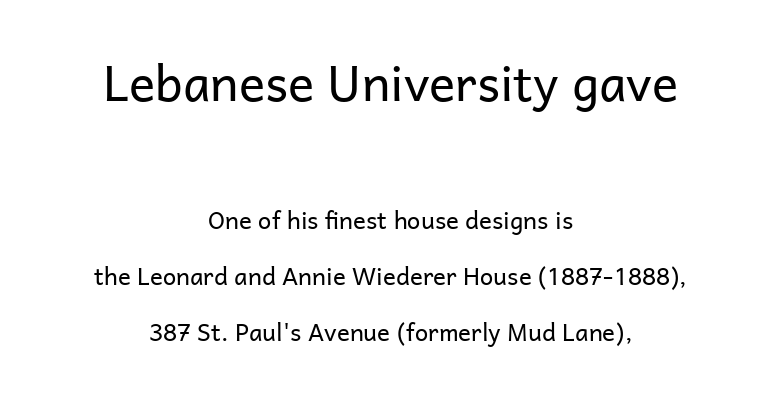
The image shows 49 px regular-weight sans-serif type, upright; set centered, loose line spacing (2.34x), normal letter spacing, not underlined; the first (top) block is 2.04x larger; low stroke contrast and a medium x-height.
